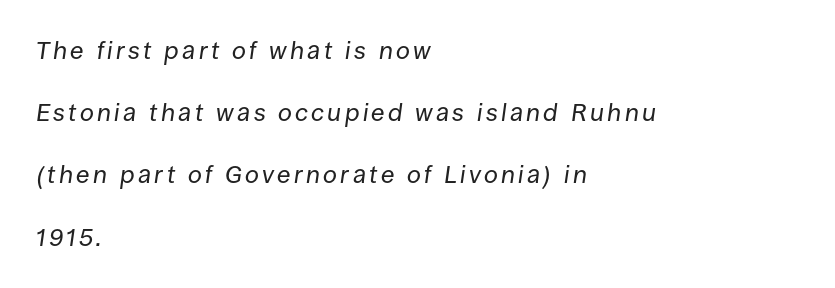
Q: Is the text bold? A: No.
Q: Is the text italic (slanted)? A: Yes, it leans right by about 8 degrees.
Q: Is the text underlined? A: No.
Q: How is the paragraph aligned? A: Left-aligned.
Q: Is the spacing between lines tight, normal or loose? A: Loose.
